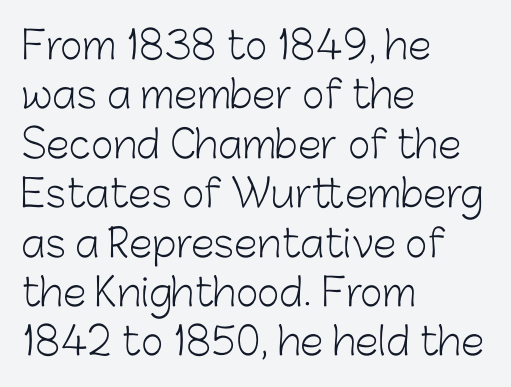
Q: Is the text bold? A: No.
Q: Is the text italic (slanted)? A: No, it is upright.
Q: Is the typeface a serif or a sans-serif typeface? A: Sans-serif.
Q: Is the text underlined? A: No.
Q: How is the paragraph aligned? A: Left-aligned.
Q: Is the spacing between letters normal or unusually wide? A: Normal.
Q: Is the spacing between lines tight, normal or loose? A: Normal.
Q: Width (condensed, normal, or wide)? A: Normal.
Q: Stroke contrast? A: Low.
Q: x-height? A: Medium.
Q: Monospaced? A: No.
